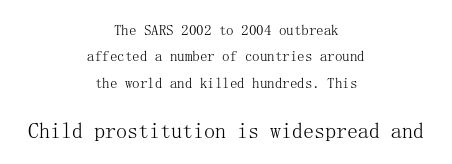
The image shows 22 px text type, upright; set centered, line spacing 1.76x, normal letter spacing, not underlined; the second (bottom) block is 1.47x larger.
